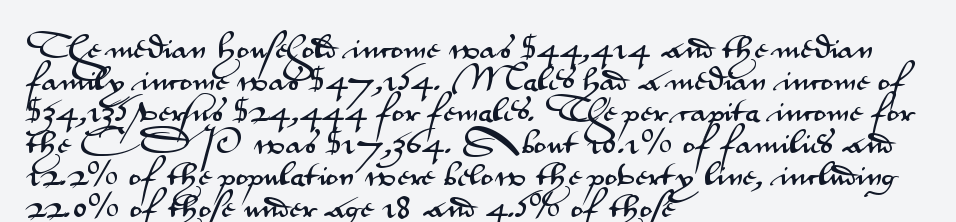
The image shows 26 px text type; set left-aligned, line spacing 1.22x, normal letter spacing, not underlined.
